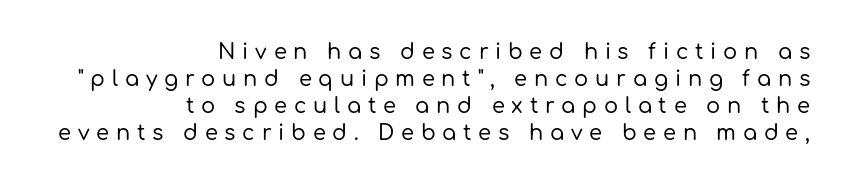
Q: Is the text italic (slanted)? A: No, it is upright.
Q: Is the text underlined? A: No.
Q: How is the paragraph aligned? A: Right-aligned.
Q: Is the spacing between letters normal or unusually wide? A: Unusually wide.
Q: Is the spacing between lines tight, normal or loose? A: Normal.
